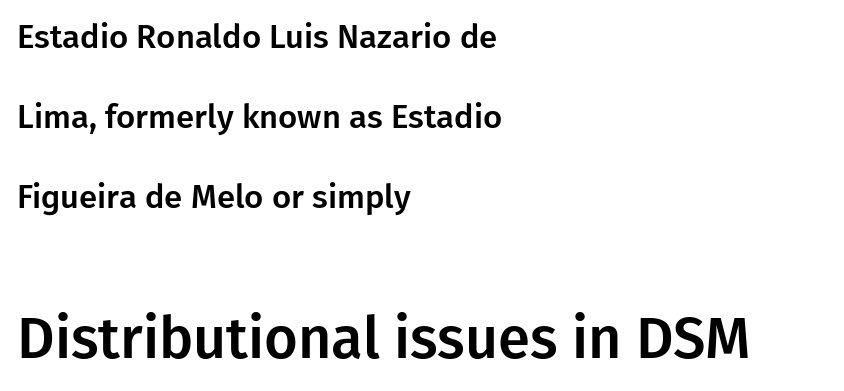
{"serif": "no", "italic": "no", "width": "normal", "stroke_contrast": "low", "x_height": "medium", "monospaced": "no", "underline": "no", "align": "left", "line_spacing": "loose", "line_spacing_ratio": 2.42, "letter_spacing": "normal", "letter_spacing_em": 0.0, "larger_block": "second", "size_ratio": 1.76, "glyph_px": 58}
